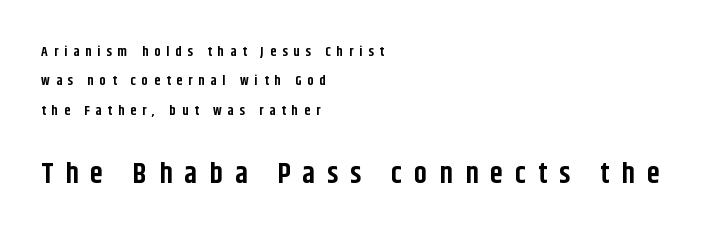
The image shows 29 px bold, condensed sans-serif type, upright; set left-aligned, loose line spacing (2.1x), unusually wide letter spacing (+0.42 em), not underlined; the second (bottom) block is 2.07x larger; low stroke contrast and a large x-height.
